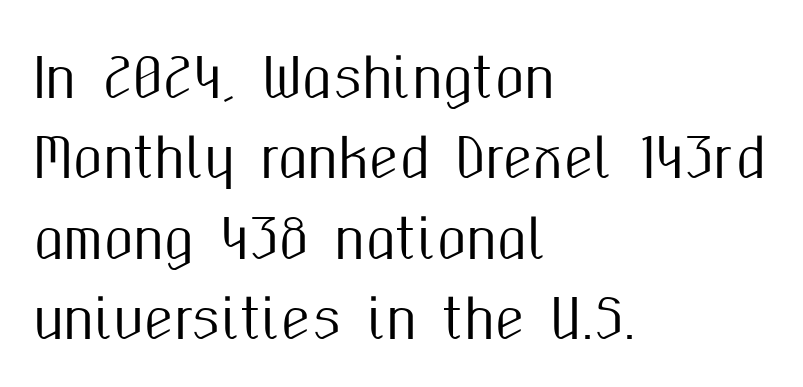
Q: Is the text italic (slanted)? A: No, it is upright.
Q: Is the typeface a serif or a sans-serif typeface? A: Sans-serif.
Q: Is the text underlined? A: No.
Q: How is the paragraph aligned? A: Left-aligned.
Q: Is the spacing between letters normal or unusually wide? A: Normal.
Q: Is the spacing between lines tight, normal or loose? A: Normal.
Q: Width (condensed, normal, or wide)? A: Condensed.
Q: Stroke contrast? A: Medium.
Q: x-height? A: Medium.
Q: Monospaced? A: No.
